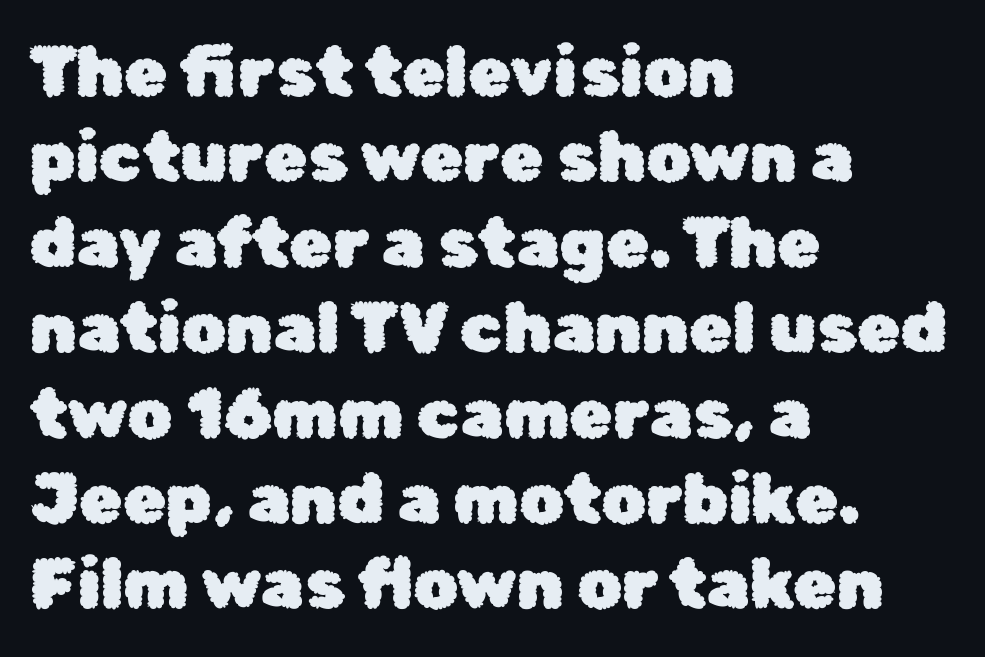
The typeface chosen for these lines omits serifs. Do the characters align in a grid? No, the font is proportional. Unlike italic type, these characters show no tilt at all. Nobody drew a line under any word here.
